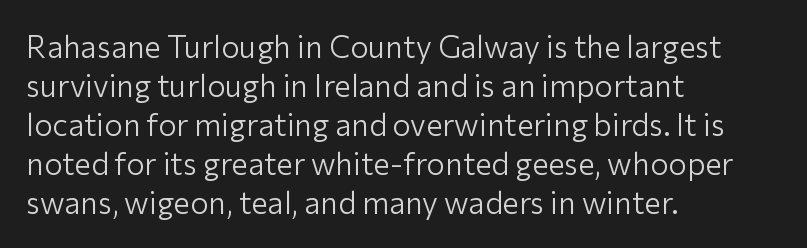
Q: Is the text bold? A: No.
Q: Is the text italic (slanted)? A: No, it is upright.
Q: Is the typeface a serif or a sans-serif typeface? A: Sans-serif.
Q: Is the text underlined? A: No.
Q: How is the paragraph aligned? A: Left-aligned.
Q: Is the spacing between letters normal or unusually wide? A: Normal.
Q: Is the spacing between lines tight, normal or loose? A: Normal.
Q: Width (condensed, normal, or wide)? A: Normal.
Q: Stroke contrast? A: Low.
Q: x-height? A: Medium.
Q: Monospaced? A: No.
